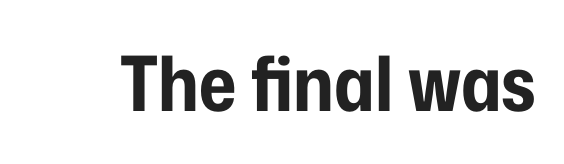
The image shows 76 px bold, condensed sans-serif type, upright; set normal letter spacing, not underlined; low stroke contrast and a medium x-height.
